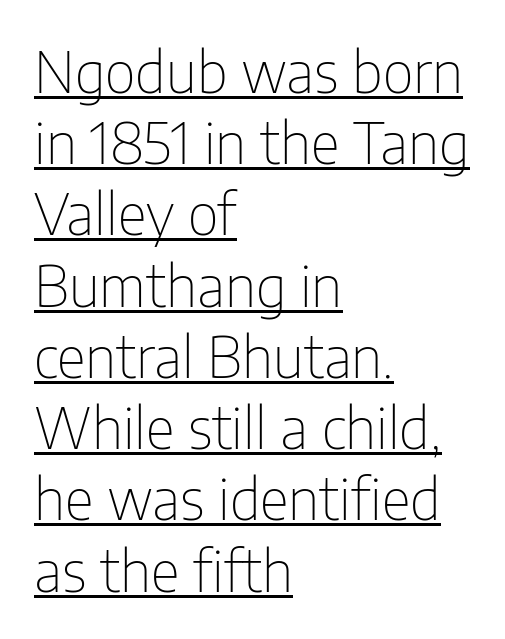
Q: Is the text bold? A: No.
Q: Is the text italic (slanted)? A: No, it is upright.
Q: Is the typeface a serif or a sans-serif typeface? A: Sans-serif.
Q: Is the text underlined? A: Yes.
Q: How is the paragraph aligned? A: Left-aligned.
Q: Is the spacing between letters normal or unusually wide? A: Normal.
Q: Is the spacing between lines tight, normal or loose? A: Normal.
Q: Width (condensed, normal, or wide)? A: Condensed.
Q: Stroke contrast? A: Low.
Q: x-height? A: Medium.
Q: Monospaced? A: No.
